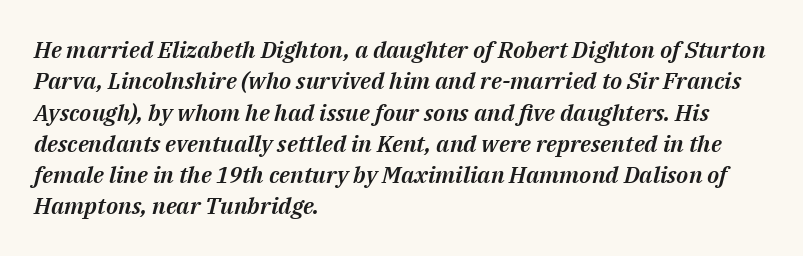
Q: Is the text italic (slanted)? A: Yes, it leans right by about 14 degrees.
Q: Is the text underlined? A: No.
Q: How is the paragraph aligned? A: Left-aligned.
Q: Is the spacing between letters normal or unusually wide? A: Normal.
Q: Is the spacing between lines tight, normal or loose? A: Normal.
